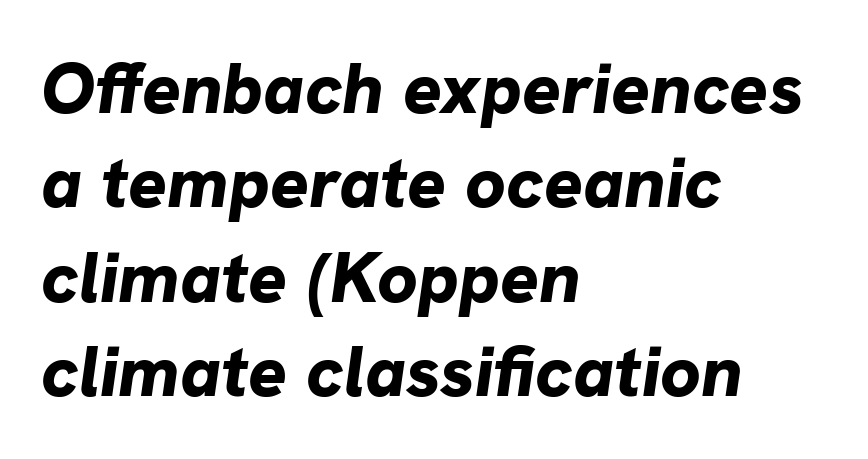
{"italic": "yes", "lean": "right", "slant_degrees": 8, "bold": "yes", "weight": "bold", "width": "normal", "stroke_contrast": "low", "x_height": "medium", "monospaced": "no", "underline": "no", "align": "left", "line_spacing": "normal", "line_spacing_ratio": 1.31, "letter_spacing": "normal", "letter_spacing_em": 0.0, "glyph_px": 72}
